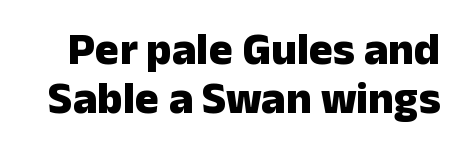
The image shows 45 px heavy sans-serif type, upright; set tight line spacing (1.1x), normal letter spacing, not underlined; low stroke contrast and a medium x-height.
